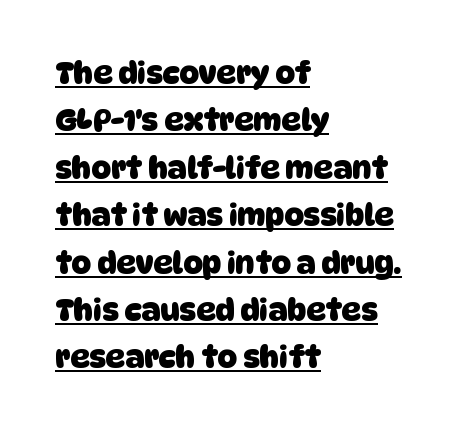
Q: Is the text bold? A: Yes.
Q: Is the typeface a serif or a sans-serif typeface? A: Sans-serif.
Q: Is the text underlined? A: Yes.
Q: How is the paragraph aligned? A: Left-aligned.
Q: Is the spacing between letters normal or unusually wide? A: Normal.
Q: Is the spacing between lines tight, normal or loose? A: Normal.
Q: Width (condensed, normal, or wide)? A: Normal.
Q: Stroke contrast? A: Low.
Q: x-height? A: Large.
Q: Monospaced? A: No.
